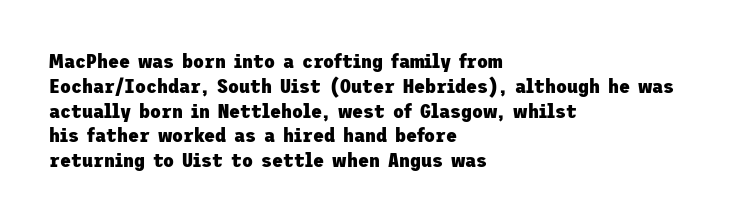
Q: Is the text bold? A: Yes.
Q: Is the text italic (slanted)? A: No, it is upright.
Q: Is the text underlined? A: No.
Q: How is the paragraph aligned? A: Left-aligned.
Q: Is the spacing between letters normal or unusually wide? A: Normal.
